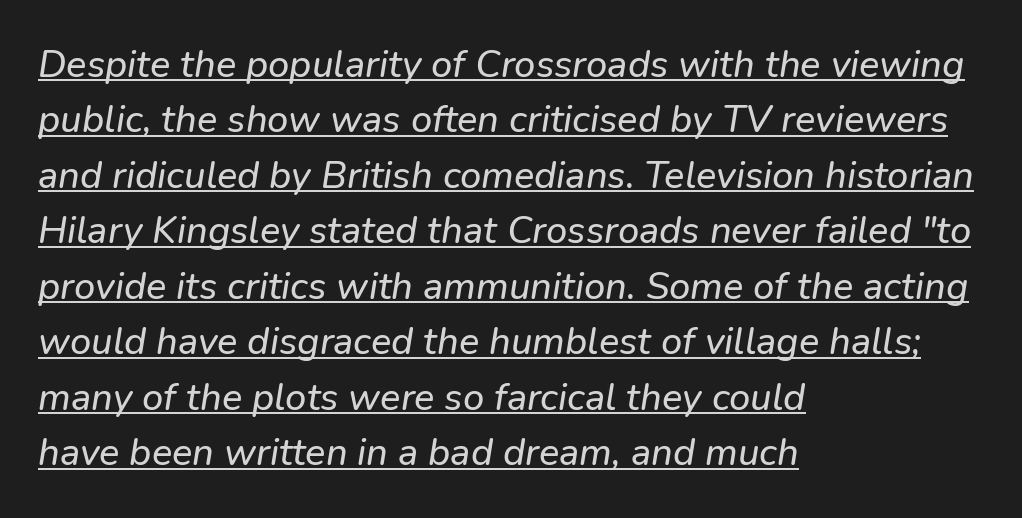
Q: Is the text italic (slanted)? A: Yes, it leans right by about 9 degrees.
Q: Is the text underlined? A: Yes.
Q: How is the paragraph aligned? A: Left-aligned.
Q: Is the spacing between letters normal or unusually wide? A: Normal.
Q: Is the spacing between lines tight, normal or loose? A: Normal.
Q: Width (condensed, normal, or wide)? A: Normal.
Q: Stroke contrast? A: Low.
Q: x-height? A: Medium.
Q: Monospaced? A: No.
